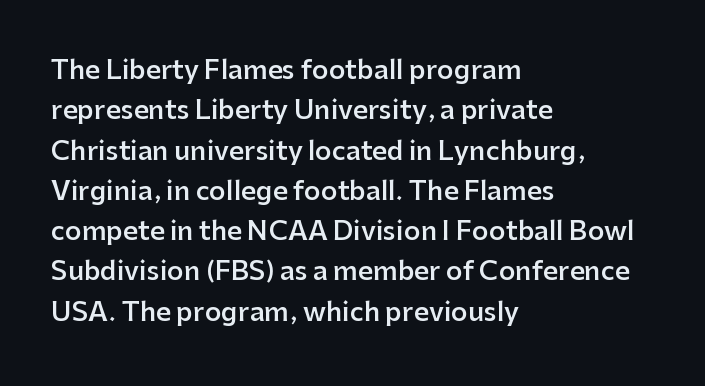
Q: Is the text bold? A: Semi-bold.
Q: Is the text italic (slanted)? A: No, it is upright.
Q: Is the text underlined? A: No.
Q: How is the paragraph aligned? A: Left-aligned.
Q: Is the spacing between letters normal or unusually wide? A: Normal.
Q: Is the spacing between lines tight, normal or loose? A: Normal.
